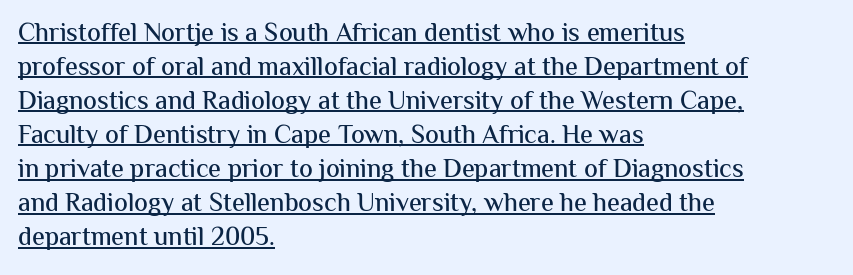
Q: Is the text italic (slanted)? A: No, it is upright.
Q: Is the text underlined? A: Yes.
Q: How is the paragraph aligned? A: Left-aligned.
Q: Is the spacing between letters normal or unusually wide? A: Normal.
Q: Is the spacing between lines tight, normal or loose? A: Normal.
